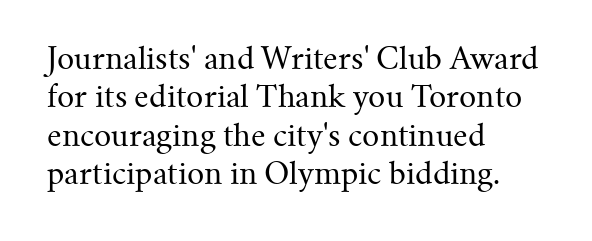
The image shows 30 px regular-weight serif type, upright; set left-aligned, normal line spacing (1.28x), normal letter spacing, not underlined; medium stroke contrast and a small x-height.
